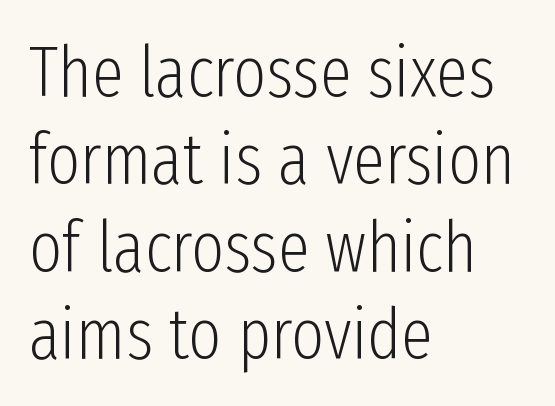
{"serif": "no", "italic": "no", "bold": "no", "weight": "light", "width": "condensed", "stroke_contrast": "low", "x_height": "medium", "monospaced": "no", "underline": "no", "align": "left", "line_spacing_ratio": 1.23, "letter_spacing": "normal", "letter_spacing_em": 0.0, "glyph_px": 71}
